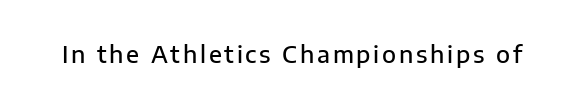
The image shows 23 px text type, upright; set not underlined.
